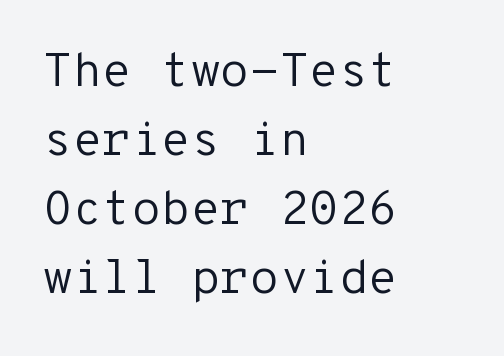
Q: Is the text bold? A: No.
Q: Is the text italic (slanted)? A: No, it is upright.
Q: Is the typeface a serif or a sans-serif typeface? A: Sans-serif.
Q: Is the text underlined? A: No.
Q: How is the paragraph aligned? A: Left-aligned.
Q: Is the spacing between letters normal or unusually wide? A: Normal.
Q: Is the spacing between lines tight, normal or loose? A: Normal.
Q: Width (condensed, normal, or wide)? A: Normal.
Q: Stroke contrast? A: Low.
Q: x-height? A: Medium.
Q: Monospaced? A: Yes.
